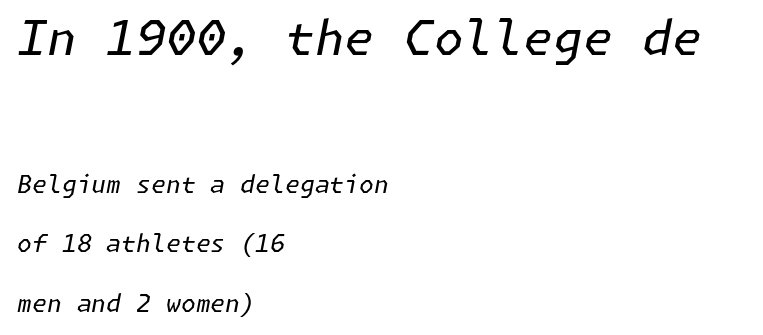
{"italic": "yes", "lean": "right", "slant_degrees": 11, "bold": "no", "weight": "regular", "width": "normal", "stroke_contrast": "low", "x_height": "medium", "underline": "no", "align": "left", "line_spacing": "loose", "line_spacing_ratio": 2.47, "letter_spacing": "normal", "letter_spacing_em": 0.0, "larger_block": "first", "size_ratio": 2.0, "glyph_px": 48}
